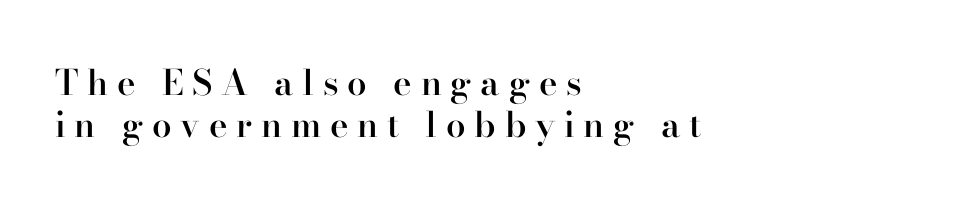
The image shows 35 px semibold serif type, upright; set left-aligned, line spacing 1.19x, unusually wide letter spacing (+0.25 em), not underlined; high stroke contrast and a small x-height.
